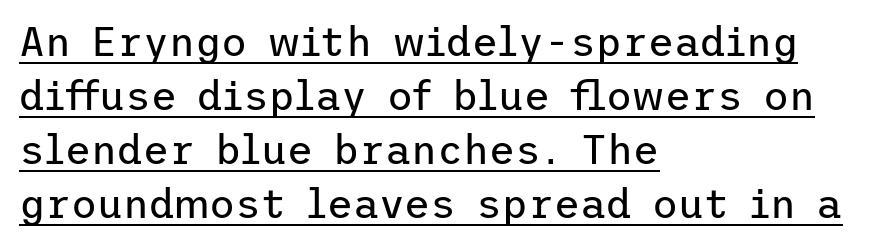
The image shows 40 px regular-weight sans-serif type, upright; set left-aligned, normal line spacing (1.35x), normal letter spacing, underlined; low stroke contrast and a medium x-height.
